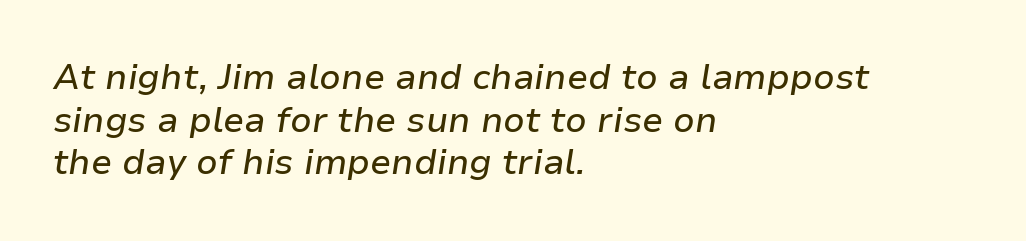
Q: Is the text italic (slanted)? A: Yes, it leans right by about 9 degrees.
Q: Is the text underlined? A: No.
Q: How is the paragraph aligned? A: Left-aligned.
Q: Is the spacing between letters normal or unusually wide? A: Normal.
Q: Width (condensed, normal, or wide)? A: Normal.
Q: Stroke contrast? A: Low.
Q: x-height? A: Medium.
Q: Monospaced? A: No.
